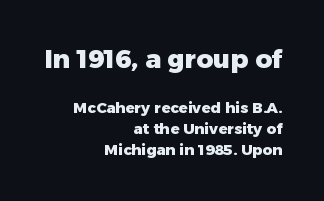
{"italic": "no", "bold": "yes", "underline": "no", "align": "right", "line_spacing": "normal", "line_spacing_ratio": 1.37, "letter_spacing": "normal", "letter_spacing_em": 0.0, "larger_block": "first", "size_ratio": 1.73, "glyph_px": 26}
